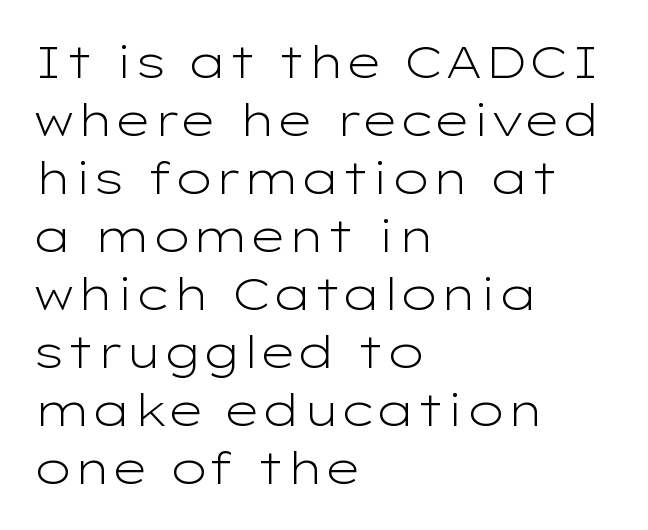
Q: Is the text bold? A: No.
Q: Is the text italic (slanted)? A: No, it is upright.
Q: Is the typeface a serif or a sans-serif typeface? A: Sans-serif.
Q: Is the text underlined? A: No.
Q: How is the paragraph aligned? A: Left-aligned.
Q: Is the spacing between letters normal or unusually wide? A: Normal.
Q: Is the spacing between lines tight, normal or loose? A: Normal.
Q: Width (condensed, normal, or wide)? A: Wide.
Q: Stroke contrast? A: Low.
Q: x-height? A: Medium.
Q: Monospaced? A: No.
